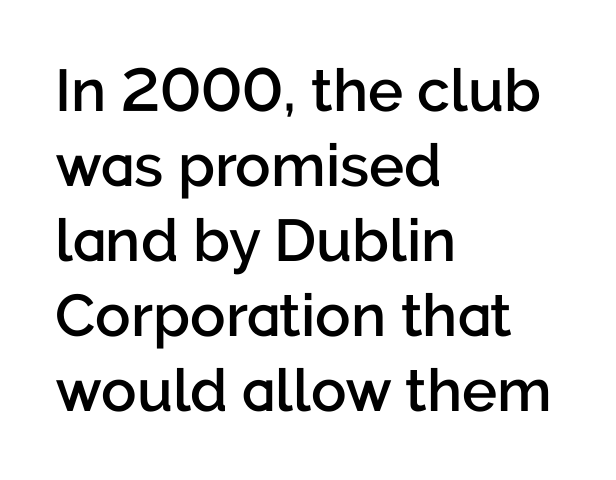
The image shows 59 px semibold sans-serif type, upright; set left-aligned, normal line spacing (1.27x), normal letter spacing, not underlined; low stroke contrast and a medium x-height.
